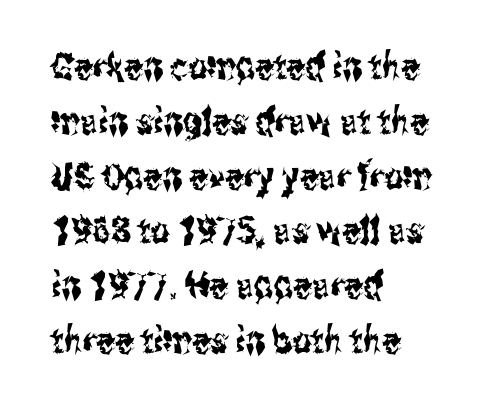
Q: Is the text italic (slanted)? A: No, it is upright.
Q: Is the typeface a serif or a sans-serif typeface? A: Sans-serif.
Q: Is the text underlined? A: No.
Q: How is the paragraph aligned? A: Left-aligned.
Q: Is the spacing between letters normal or unusually wide? A: Normal.
Q: Is the spacing between lines tight, normal or loose? A: Normal.
Q: Width (condensed, normal, or wide)? A: Condensed.
Q: Stroke contrast? A: Medium.
Q: x-height? A: Medium.
Q: Monospaced? A: No.
